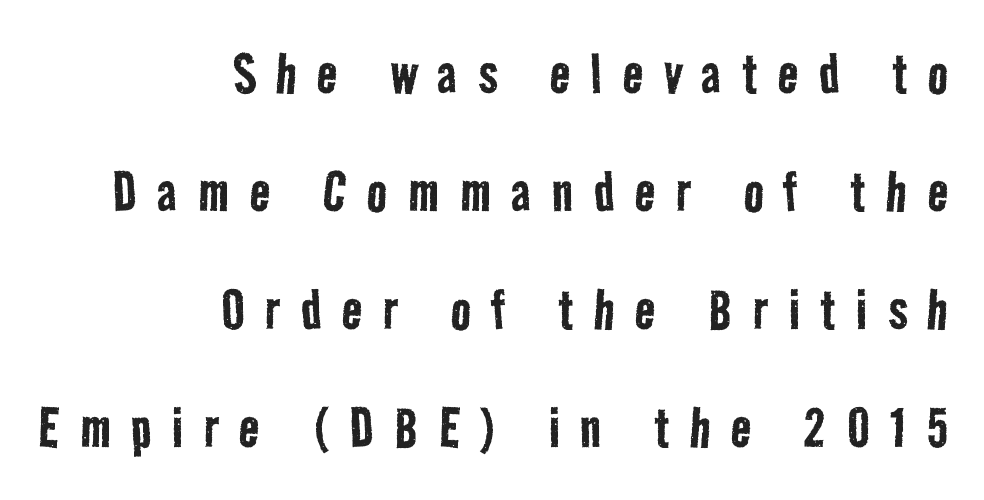
Q: Is the text bold? A: No.
Q: Is the typeface a serif or a sans-serif typeface? A: Sans-serif.
Q: Is the text underlined? A: No.
Q: How is the paragraph aligned? A: Right-aligned.
Q: Is the spacing between letters normal or unusually wide? A: Unusually wide.
Q: Width (condensed, normal, or wide)? A: Condensed.
Q: Stroke contrast? A: Low.
Q: x-height? A: Medium.
Q: Monospaced? A: No.
